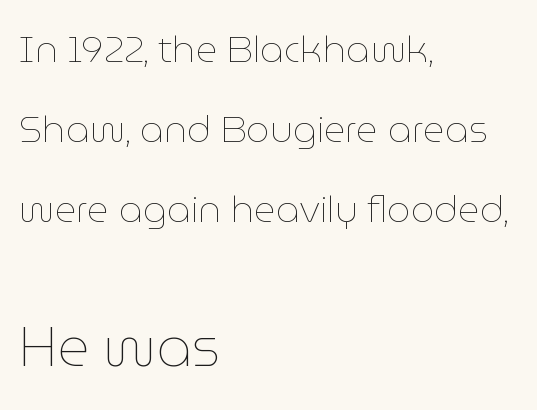
Characters remain perfectly vertical along every line. Beneath every word, the page is bare. Letter spacing: default. Which of the two is more prominent by size? The second, at the bottom.
